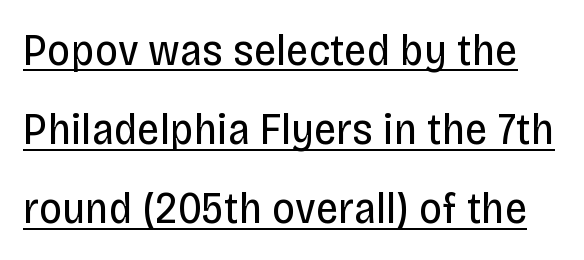
Q: Is the text bold? A: No.
Q: Is the text italic (slanted)? A: No, it is upright.
Q: Is the typeface a serif or a sans-serif typeface? A: Sans-serif.
Q: Is the text underlined? A: Yes.
Q: Is the spacing between letters normal or unusually wide? A: Normal.
Q: Width (condensed, normal, or wide)? A: Condensed.
Q: Stroke contrast? A: Low.
Q: x-height? A: Large.
Q: Monospaced? A: No.
